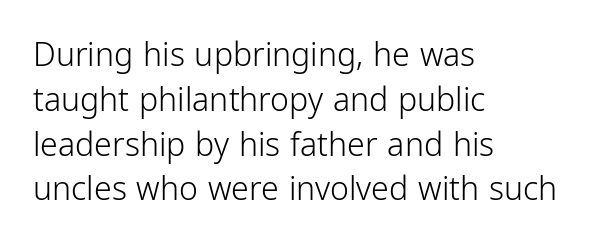
A sans-serif font was chosen for this passage. The foot of each line stays bare and open. Posture: straight, roman, zero tilt. Whoever set this chose a conventional vertical rhythm. The passage shown is typed in a proportional face where columns would drift. Here the glyphs are tracked normally, forming tight word shapes.
